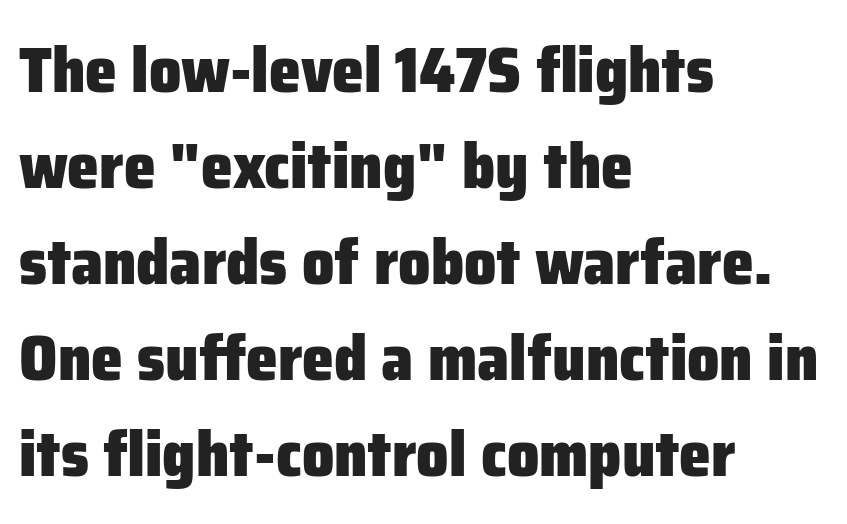
{"serif": "no", "italic": "no", "bold": "yes", "weight": "heavy", "width": "normal", "stroke_contrast": "low", "x_height": "medium", "monospaced": "no", "underline": "no", "align": "left", "line_spacing": "normal", "line_spacing_ratio": 1.5, "letter_spacing": "normal", "letter_spacing_em": 0.0, "glyph_px": 64}
